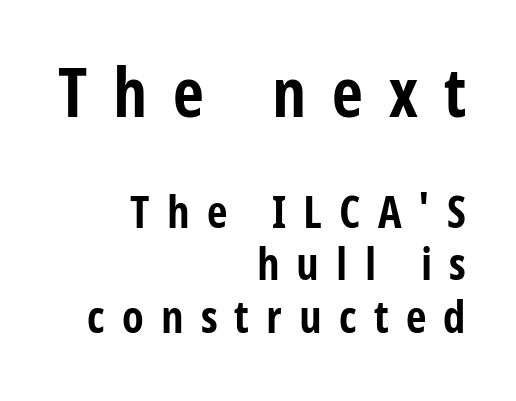
A roman cut, with each character standing at attention. Tracking value appears strongly positive — letters spread wide. Spacing verdict: proportional, widths tailored to each character. Compare the two chunks: the upper has the greater cap height. The sample has been set heavy, in full bold.
